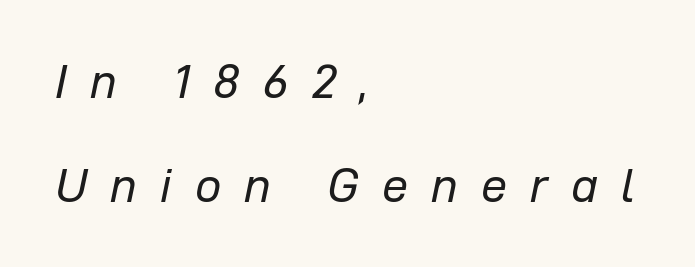
{"italic": "yes", "lean": "right", "slant_degrees": 12, "bold": "no", "weight": "regular", "width": "normal", "stroke_contrast": "low", "x_height": "medium", "monospaced": "no", "underline": "no", "align": "left", "line_spacing": "loose", "line_spacing_ratio": 2.22, "letter_spacing": "wide", "letter_spacing_em": 0.49, "glyph_px": 47}
